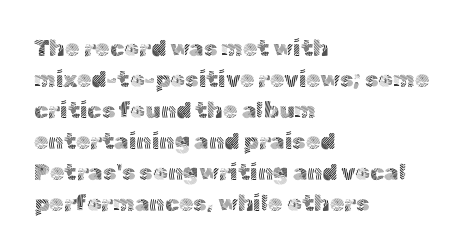
The image shows 23 px text type, upright; set left-aligned, normal line spacing (1.35x), normal letter spacing, not underlined.
